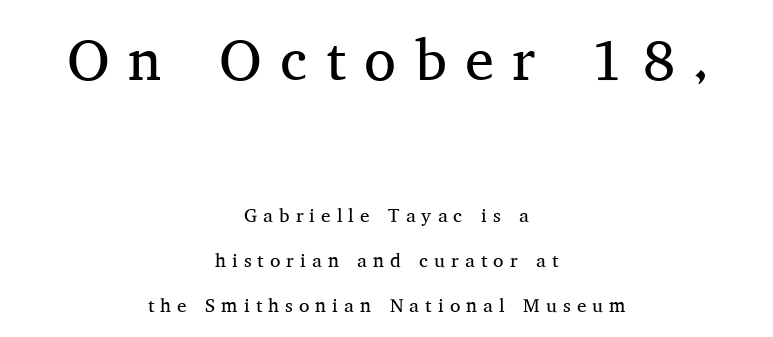
The image shows 58 px regular-weight serif type, upright; set centered, loose line spacing (2.37x), unusually wide letter spacing (+0.32 em), not underlined; the first (top) block is 3.05x larger; medium stroke contrast and a medium x-height.
